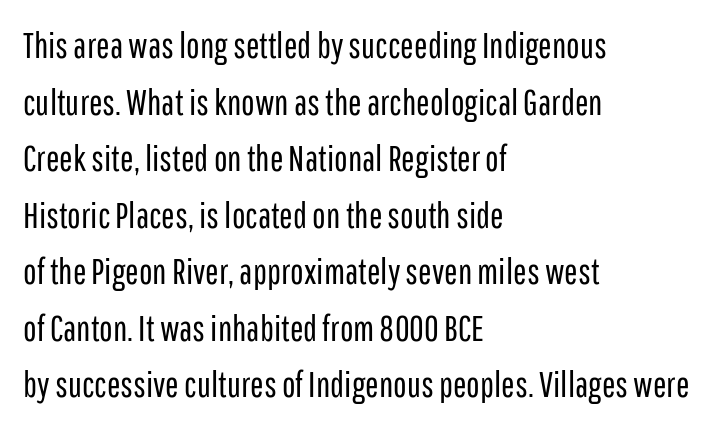
The image shows 36 px regular-weight, condensed sans-serif type, upright; set left-aligned, normal line spacing (1.57x), normal letter spacing, not underlined; low stroke contrast and a medium x-height.
